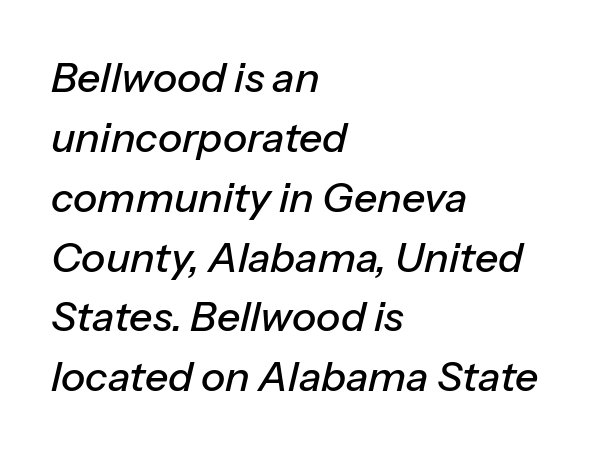
{"italic": "yes", "lean": "right", "slant_degrees": 13, "width": "normal", "stroke_contrast": "low", "x_height": "medium", "monospaced": "no", "underline": "no", "align": "left", "line_spacing": "normal", "line_spacing_ratio": 1.46, "letter_spacing": "normal", "letter_spacing_em": 0.0, "glyph_px": 41}
